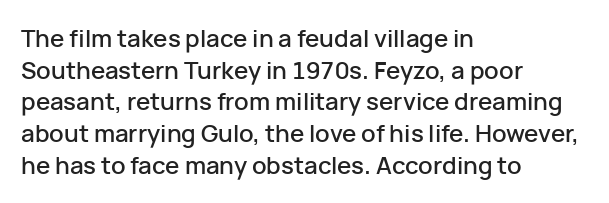
The letterforms sit shoulder to shoulder at normal distance. In terms of leading, this rendering sits right in the middle. The rendering anchors every line to the left-hand side. Style check: upright.
